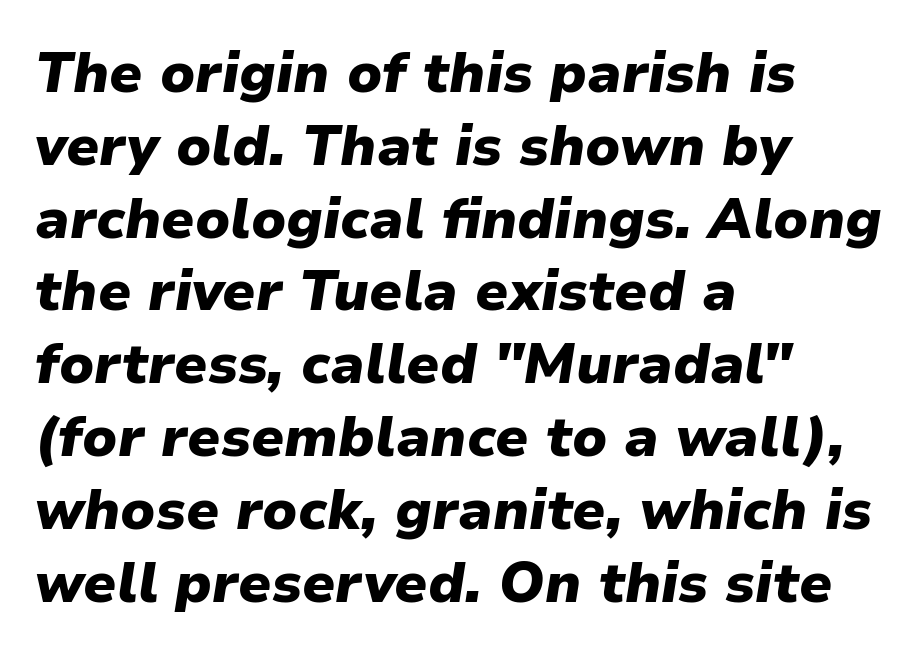
The image shows 56 px heavy type, italic (leaning right); set left-aligned, normal line spacing (1.3x), normal letter spacing, not underlined; low stroke contrast and a medium x-height.
